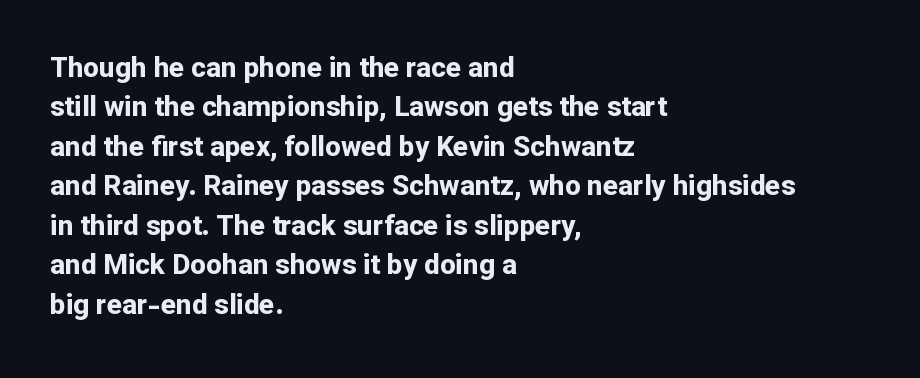
The image shows 28 px bold sans-serif type, upright; set left-aligned, normal line spacing (1.41x), normal letter spacing, not underlined; low stroke contrast and a medium x-height.
